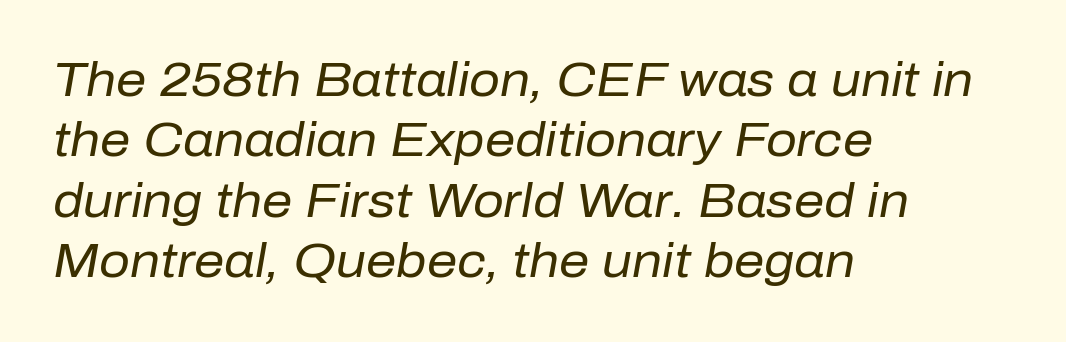
Q: Is the text bold? A: No.
Q: Is the text italic (slanted)? A: Yes, it leans right by about 10 degrees.
Q: Is the text underlined? A: No.
Q: How is the paragraph aligned? A: Left-aligned.
Q: Is the spacing between letters normal or unusually wide? A: Normal.
Q: Is the spacing between lines tight, normal or loose? A: Normal.
Q: Width (condensed, normal, or wide)? A: Normal.
Q: Stroke contrast? A: Low.
Q: x-height? A: Medium.
Q: Monospaced? A: No.
